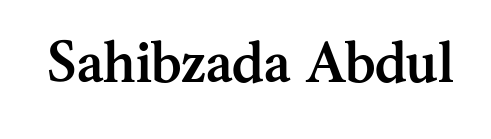
The type is set solid horizontally, with unmodified tracking. Unmarked baselines from the first word to the last. A typesetter would call this proportional, since set widths differ per character. Regarding serifs, this sample has them. This is heavy type, rendered in bold.
